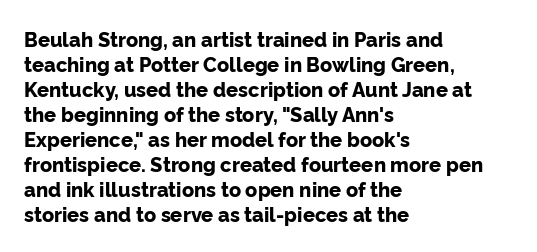
The baseline area is clear. Ordinary non-slanted type is in use. Look at the tracking — it's just the regular setting, nothing added. These lines carry a lot of weight — the face is fully bold.
